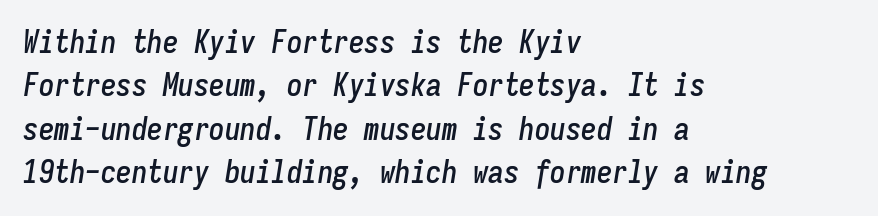
The image shows 31 px condensed type, italic (leaning right), monospaced; set left-aligned, normal line spacing (1.4x), normal letter spacing, not underlined; low stroke contrast and a medium x-height.
